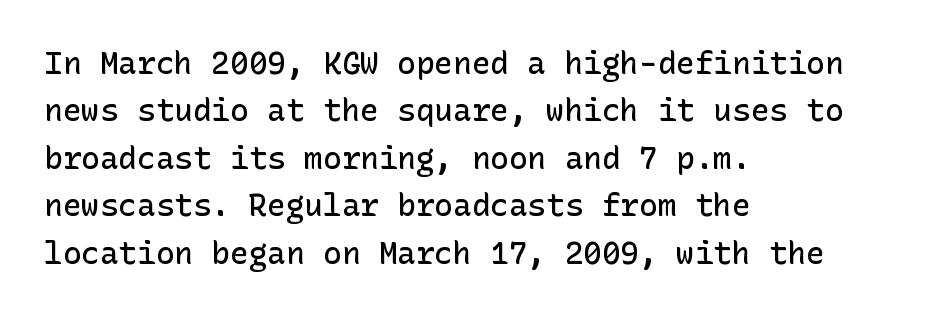
The image shows 31 px semibold sans-serif type, upright; set left-aligned, normal line spacing (1.53x), normal letter spacing, not underlined; low stroke contrast and a medium x-height.
